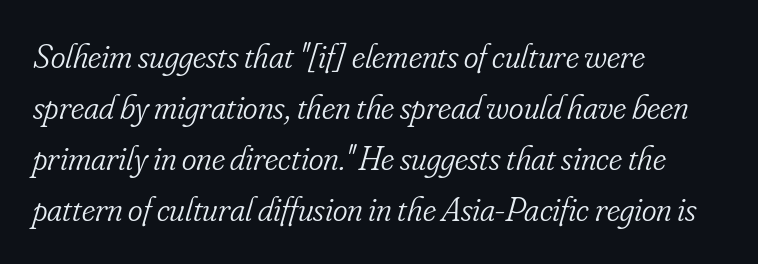
Q: Is the text bold? A: No.
Q: Is the text italic (slanted)? A: Yes, it leans right by about 16 degrees.
Q: Is the typeface a serif or a sans-serif typeface? A: Serif.
Q: Is the text underlined? A: No.
Q: How is the paragraph aligned? A: Left-aligned.
Q: Is the spacing between letters normal or unusually wide? A: Normal.
Q: Is the spacing between lines tight, normal or loose? A: Normal.
Q: Width (condensed, normal, or wide)? A: Condensed.
Q: Stroke contrast? A: Low.
Q: x-height? A: Small.
Q: Monospaced? A: No.
